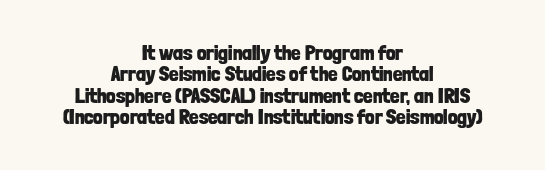
The image shows 21 px bold type, upright; set centered, tight line spacing (1.02x), normal letter spacing, not underlined.
